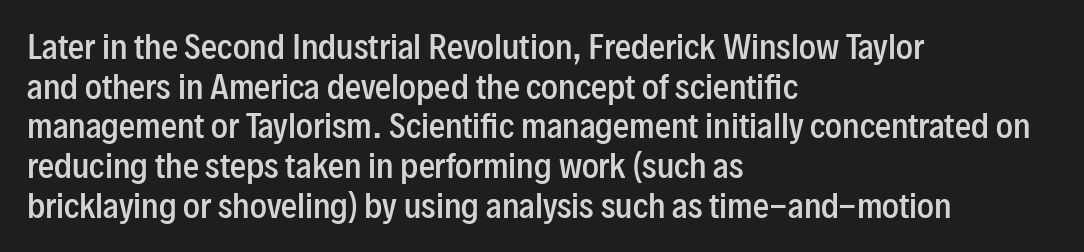
The image shows 32 px semibold, condensed sans-serif type, upright; set left-aligned, line spacing 1.24x, normal letter spacing, not underlined; low stroke contrast and a medium x-height.
